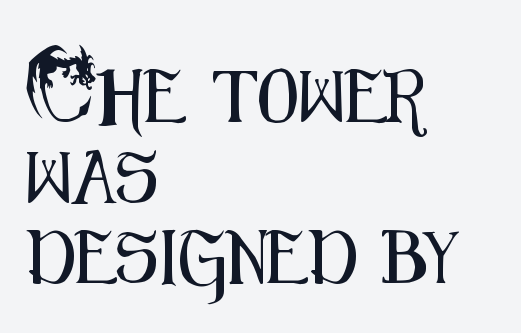
This is roman type, the default non-slanted kind. Left-aligned paragraph, ragged on the right. Any mark beneath the type? The region is blank. The face used here is proportionally spaced, like ordinary book or web type.
